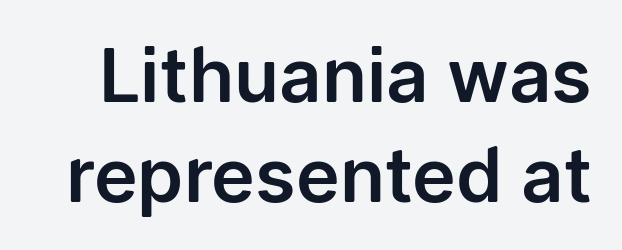
{"serif": "no", "italic": "no", "width": "normal", "stroke_contrast": "low", "x_height": "medium", "monospaced": "no", "underline": "no", "line_spacing": "normal", "line_spacing_ratio": 1.35, "letter_spacing": "normal", "letter_spacing_em": 0.0, "glyph_px": 74}
